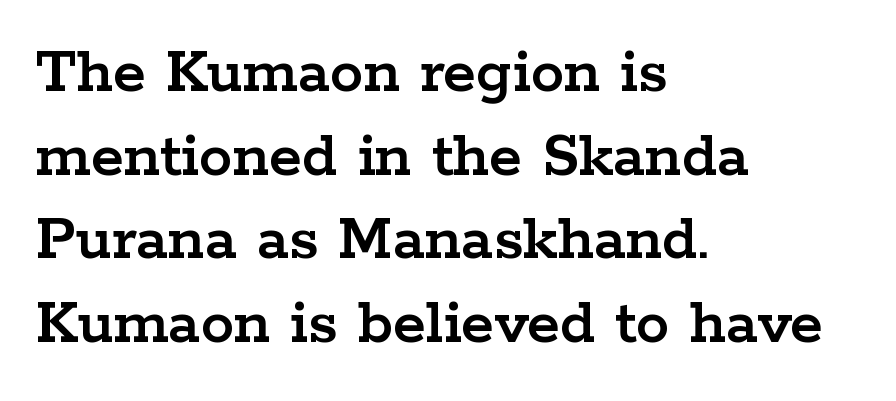
The image shows 67 px wide serif type, upright; set left-aligned, normal line spacing (1.25x), normal letter spacing, not underlined; low stroke contrast and a medium x-height.
